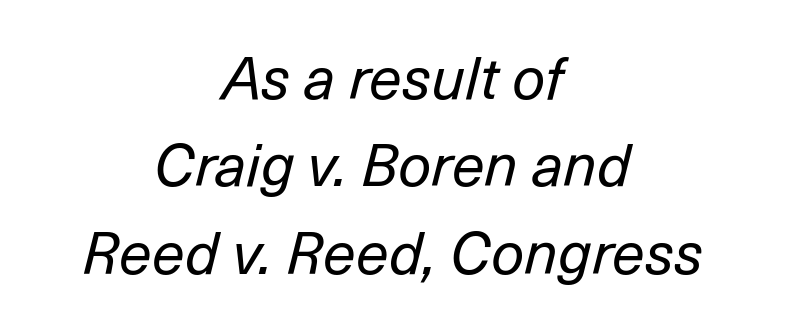
Q: Is the text bold? A: No.
Q: Is the text italic (slanted)? A: Yes, it leans right by about 14 degrees.
Q: Is the text underlined? A: No.
Q: How is the paragraph aligned? A: Centered.
Q: Is the spacing between letters normal or unusually wide? A: Normal.
Q: Is the spacing between lines tight, normal or loose? A: Normal.
Q: Width (condensed, normal, or wide)? A: Normal.
Q: Stroke contrast? A: Low.
Q: x-height? A: Medium.
Q: Monospaced? A: No.
